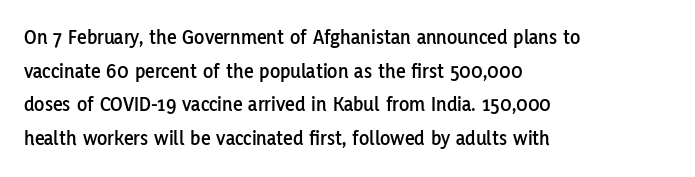
{"italic": "no", "underline": "no", "align": "left", "line_spacing": "normal", "line_spacing_ratio": 1.6, "letter_spacing": "normal", "letter_spacing_em": 0.0, "glyph_px": 21}
